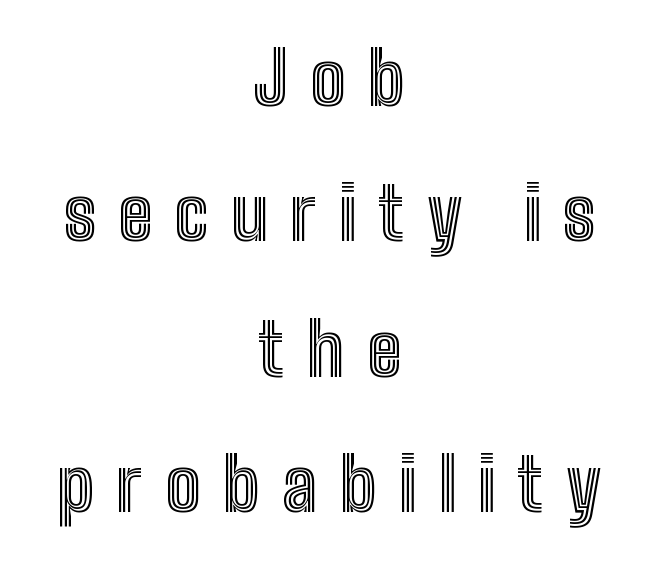
The image shows 74 px condensed type, upright; set centered, line spacing 1.83x, unusually wide letter spacing (+0.3 em), not underlined; a medium x-height.
